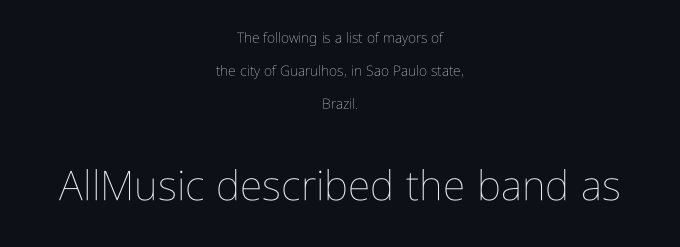
Quick note: underline off. The paragraph shown floats in the horizontal middle. Horizontal bands of white between lines are thick stripes. Designer's note — italics off, roman on.
